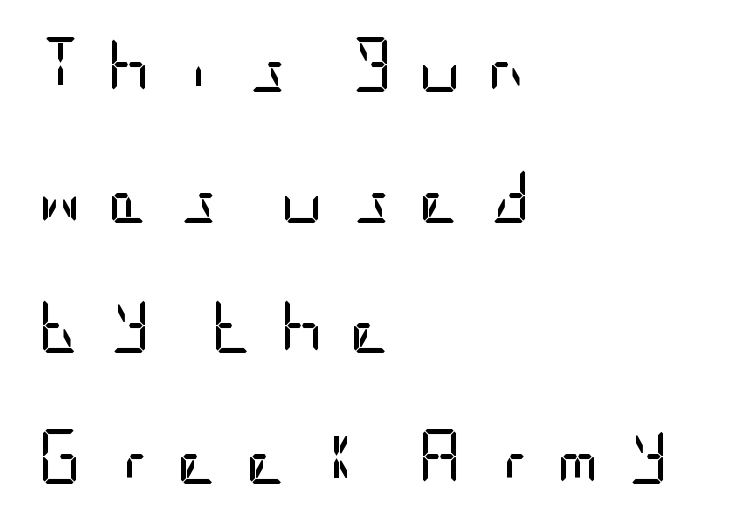
Has an underline been added? It has not. You can tell it's not italic because the verticals are truly vertical. All the whitespace from short lines collects on the right. Each letter's strokes conclude bluntly, with no projecting serifs. Rows of type keep a wide berth in the vertical direction.
